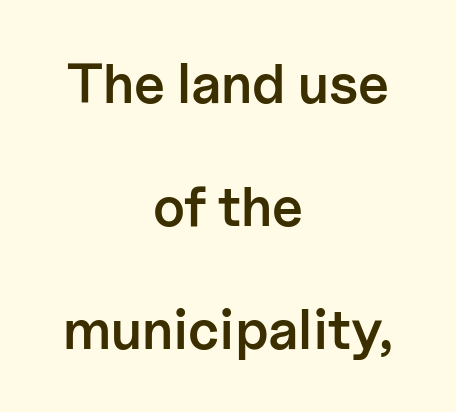
{"serif": "no", "italic": "no", "bold": "semi", "weight": "semibold", "width": "normal", "stroke_contrast": "low", "x_height": "medium", "monospaced": "no", "underline": "no", "align": "center", "line_spacing": "loose", "line_spacing_ratio": 2.24, "letter_spacing": "normal", "letter_spacing_em": 0.0, "glyph_px": 55}
